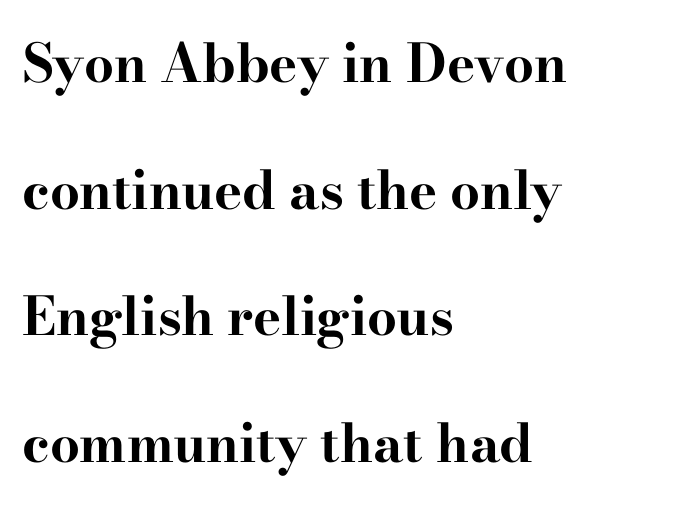
The image shows 53 px bold, wide serif type, upright; set left-aligned, loose line spacing (2.39x), normal letter spacing, not underlined; high stroke contrast and a small x-height.
